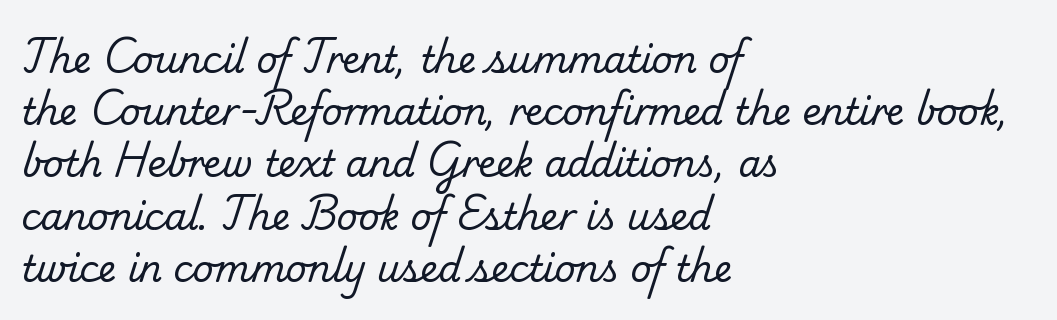
{"serif": "yes", "bold": "no", "weight": "regular", "width": "normal", "stroke_contrast": "low", "x_height": "small", "monospaced": "no", "underline": "no", "align": "left", "line_spacing": "normal", "line_spacing_ratio": 1.45, "letter_spacing": "normal", "letter_spacing_em": 0.0, "glyph_px": 36}
